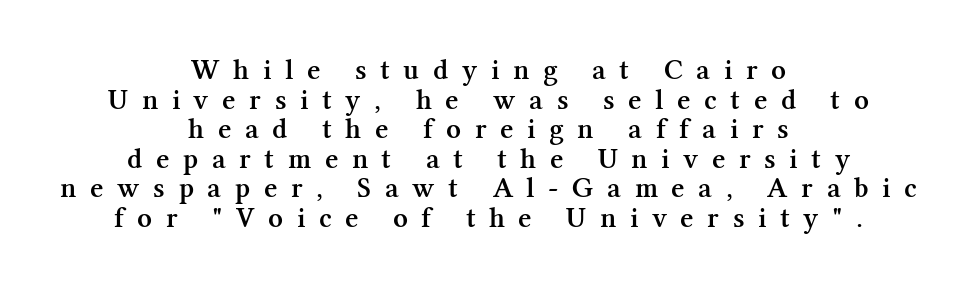
{"serif": "yes", "italic": "no", "bold": "semi", "weight": "semibold", "width": "normal", "stroke_contrast": "medium", "x_height": "medium", "monospaced": "no", "underline": "no", "align": "center", "line_spacing": "tight", "line_spacing_ratio": 1.02, "letter_spacing": "wide", "letter_spacing_em": 0.47, "glyph_px": 29}
